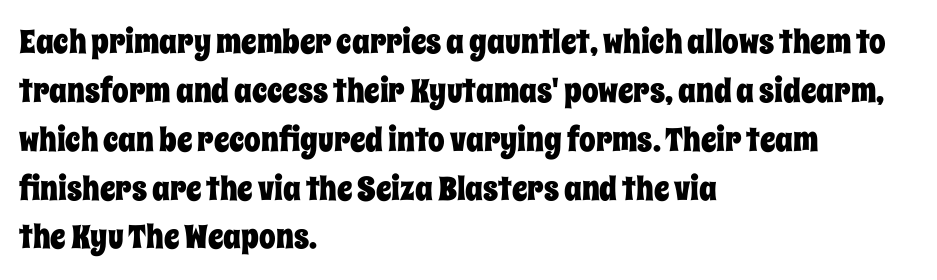
Q: Is the text italic (slanted)? A: No, it is upright.
Q: Is the text underlined? A: No.
Q: How is the paragraph aligned? A: Left-aligned.
Q: Is the spacing between letters normal or unusually wide? A: Normal.
Q: Is the spacing between lines tight, normal or loose? A: Normal.
Q: Width (condensed, normal, or wide)? A: Condensed.
Q: Stroke contrast? A: Low.
Q: x-height? A: Large.
Q: Monospaced? A: No.
